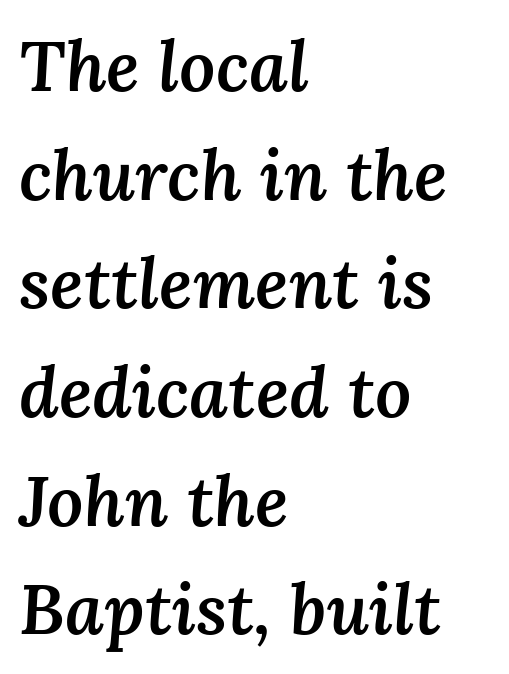
{"italic": "yes", "lean": "right", "slant_degrees": 3, "bold": "semi", "weight": "semibold", "width": "normal", "stroke_contrast": "medium", "x_height": "medium", "monospaced": "no", "underline": "no", "align": "left", "line_spacing": "normal", "line_spacing_ratio": 1.53, "letter_spacing": "normal", "letter_spacing_em": 0.0, "glyph_px": 71}
